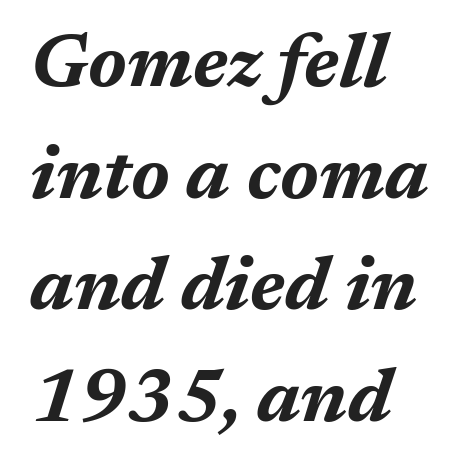
Q: Is the text bold? A: Yes.
Q: Is the text italic (slanted)? A: Yes, it leans right by about 17 degrees.
Q: Is the text underlined? A: No.
Q: How is the paragraph aligned? A: Left-aligned.
Q: Is the spacing between letters normal or unusually wide? A: Normal.
Q: Is the spacing between lines tight, normal or loose? A: Normal.
Q: Width (condensed, normal, or wide)? A: Normal.
Q: Stroke contrast? A: Medium.
Q: x-height? A: Medium.
Q: Monospaced? A: No.
